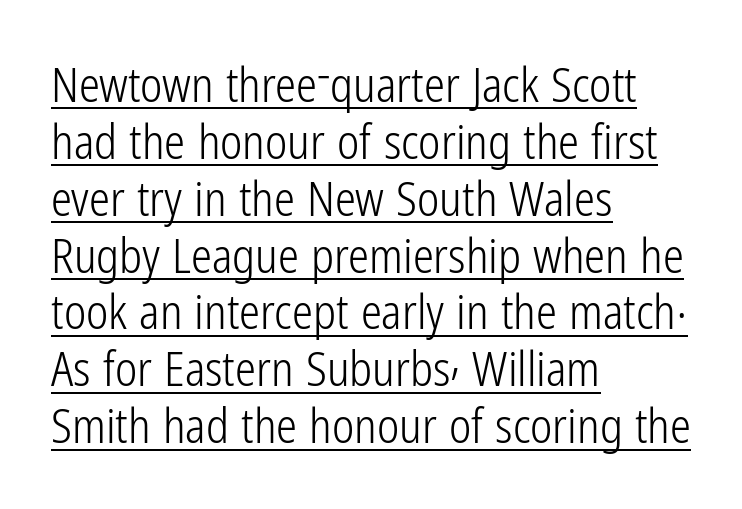
Q: Is the text bold? A: No.
Q: Is the text italic (slanted)? A: No, it is upright.
Q: Is the typeface a serif or a sans-serif typeface? A: Sans-serif.
Q: Is the text underlined? A: Yes.
Q: How is the paragraph aligned? A: Left-aligned.
Q: Is the spacing between letters normal or unusually wide? A: Normal.
Q: Width (condensed, normal, or wide)? A: Condensed.
Q: Stroke contrast? A: Low.
Q: x-height? A: Medium.
Q: Monospaced? A: No.
